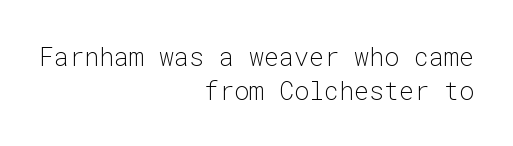
Q: Is the text bold? A: No.
Q: Is the text italic (slanted)? A: No, it is upright.
Q: Is the text underlined? A: No.
Q: How is the paragraph aligned? A: Right-aligned.
Q: Is the spacing between letters normal or unusually wide? A: Normal.
Q: Is the spacing between lines tight, normal or loose? A: Normal.
